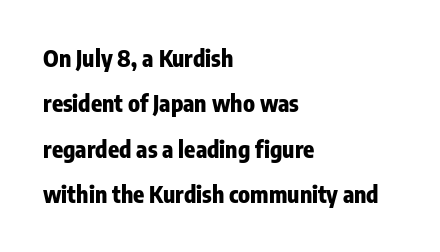
{"italic": "no", "bold": "yes", "underline": "no", "align": "left", "line_spacing": "loose", "line_spacing_ratio": 1.97, "letter_spacing": "normal", "letter_spacing_em": 0.0, "glyph_px": 23}
